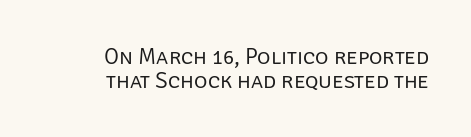
The image shows 23 px text type, upright; set right-aligned, tight line spacing (1.04x), normal letter spacing, not underlined.
